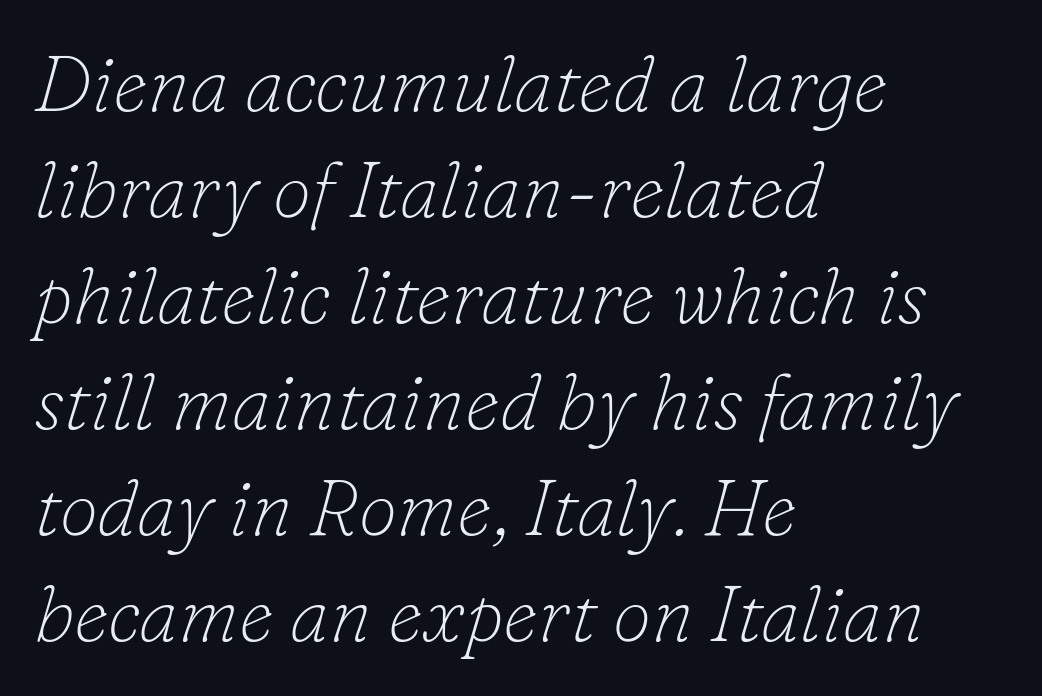
{"serif": "yes", "italic": "yes", "lean": "right", "slant_degrees": 16, "bold": "no", "weight": "thin", "width": "normal", "stroke_contrast": "low", "x_height": "small", "monospaced": "no", "underline": "no", "align": "left", "line_spacing": "normal", "line_spacing_ratio": 1.36, "letter_spacing": "normal", "letter_spacing_em": 0.0, "glyph_px": 78}
